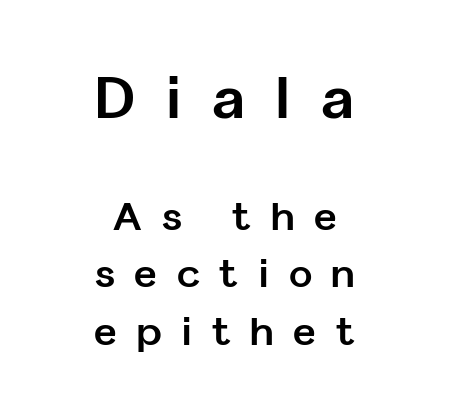
The image shows 59 px bold sans-serif type, upright; set centered, normal line spacing (1.47x), unusually wide letter spacing (+0.5 em), not underlined; the first (top) block is 1.51x larger; low stroke contrast and a medium x-height.
